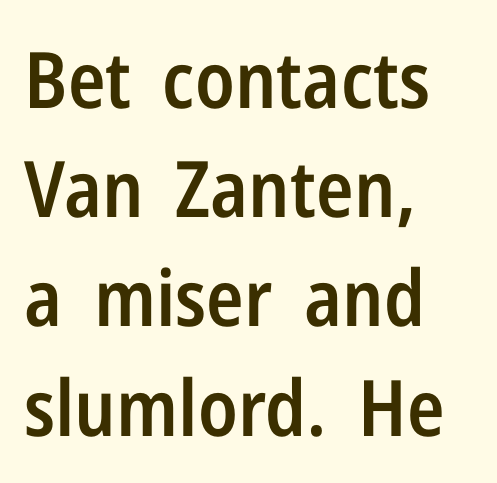
These lines are rendered in a variable-pitch font. Is the block centered? No — it sits flush against the left margin. Words appear dense and cohesive because spacing is normal. Summary of vertical rhythm: regular, with standard interline spacing. Emphasis by weight is partial: semibold. A roman cut, with each character standing at attention.
